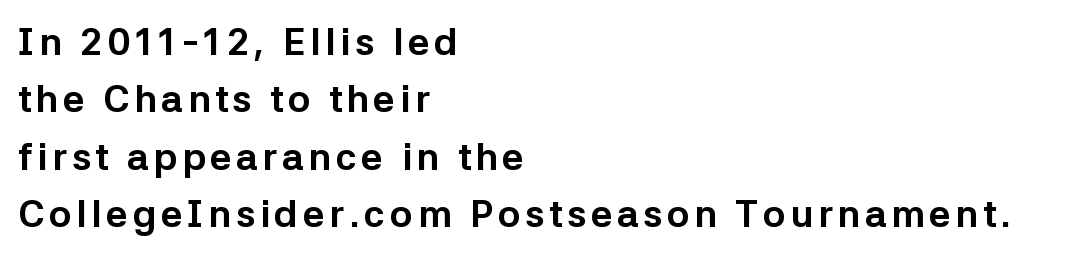
Q: Is the text bold? A: Yes.
Q: Is the text italic (slanted)? A: No, it is upright.
Q: Is the typeface a serif or a sans-serif typeface? A: Sans-serif.
Q: Is the text underlined? A: No.
Q: How is the paragraph aligned? A: Left-aligned.
Q: Is the spacing between lines tight, normal or loose? A: Normal.
Q: Width (condensed, normal, or wide)? A: Normal.
Q: Stroke contrast? A: Low.
Q: x-height? A: Medium.
Q: Monospaced? A: No.
